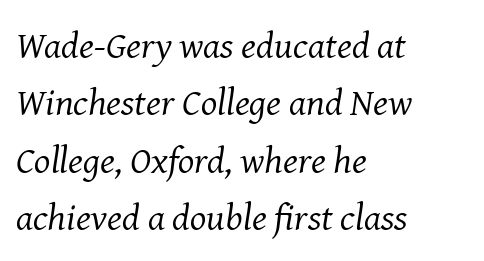
The image shows 38 px regular-weight serif type, italic (leaning right); set left-aligned, normal line spacing (1.51x), normal letter spacing, not underlined; medium stroke contrast and a medium x-height.
